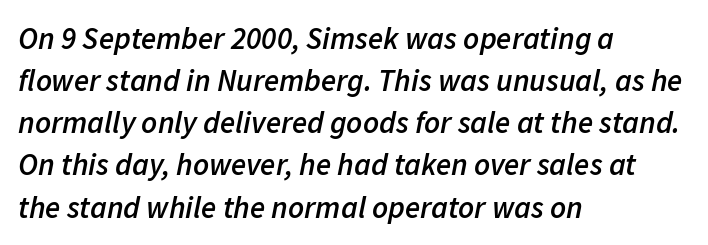
{"italic": "yes", "lean": "right", "slant_degrees": 11, "bold": "semi", "weight": "semibold", "width": "normal", "stroke_contrast": "low", "x_height": "medium", "monospaced": "no", "underline": "no", "align": "left", "line_spacing": "normal", "line_spacing_ratio": 1.36, "letter_spacing": "normal", "letter_spacing_em": 0.0, "glyph_px": 31}
